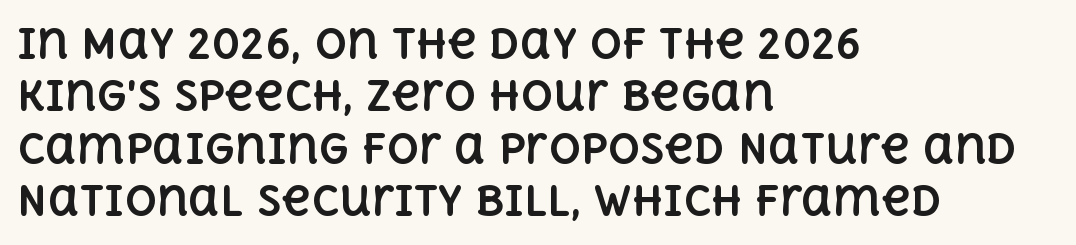
Q: Is the text bold? A: Yes.
Q: Is the text italic (slanted)? A: No, it is upright.
Q: Is the text underlined? A: No.
Q: How is the paragraph aligned? A: Left-aligned.
Q: Is the spacing between letters normal or unusually wide? A: Normal.
Q: Is the spacing between lines tight, normal or loose? A: Normal.
Q: Width (condensed, normal, or wide)? A: Normal.
Q: x-height? A: Large.
Q: Monospaced? A: No.
